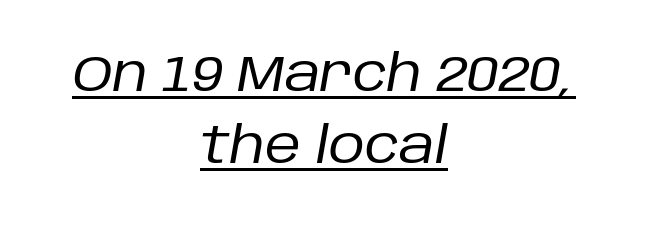
{"italic": "yes", "lean": "right", "slant_degrees": 10, "bold": "no", "weight": "regular", "width": "normal", "stroke_contrast": "low", "x_height": "large", "monospaced": "no", "underline": "yes", "align": "center", "line_spacing": "normal", "line_spacing_ratio": 1.44, "letter_spacing": "normal", "letter_spacing_em": 0.0, "glyph_px": 50}
